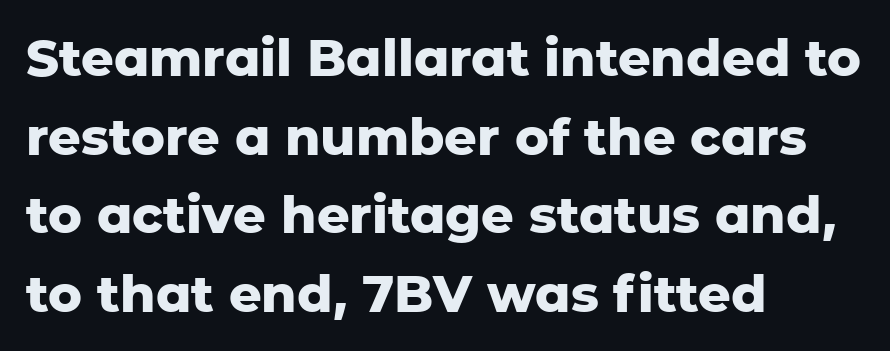
The image shows 51 px heavy sans-serif type, upright; set left-aligned, normal line spacing (1.54x), normal letter spacing, not underlined; low stroke contrast and a medium x-height.
